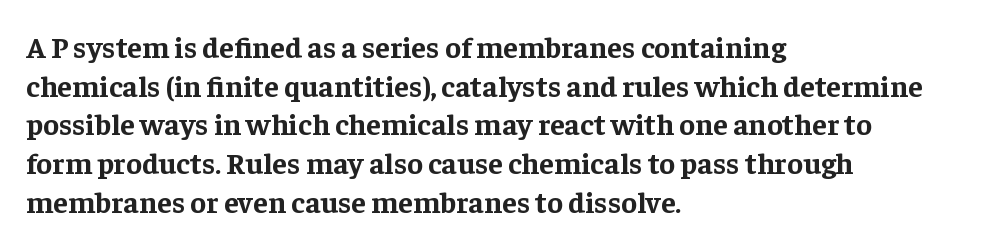
Q: Is the text bold? A: Yes.
Q: Is the text italic (slanted)? A: No, it is upright.
Q: Is the typeface a serif or a sans-serif typeface? A: Serif.
Q: Is the text underlined? A: No.
Q: How is the paragraph aligned? A: Left-aligned.
Q: Is the spacing between letters normal or unusually wide? A: Normal.
Q: Is the spacing between lines tight, normal or loose? A: Normal.
Q: Width (condensed, normal, or wide)? A: Normal.
Q: Stroke contrast? A: Low.
Q: x-height? A: Medium.
Q: Monospaced? A: No.
